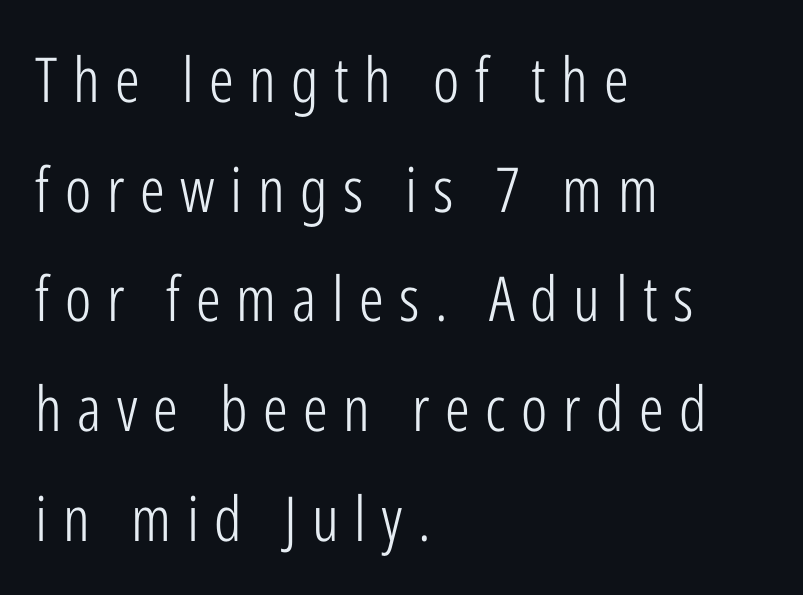
{"serif": "no", "italic": "no", "bold": "no", "weight": "light", "width": "condensed", "stroke_contrast": "low", "x_height": "medium", "monospaced": "no", "underline": "no", "align": "left", "line_spacing_ratio": 1.77, "letter_spacing": "wide", "letter_spacing_em": 0.25, "glyph_px": 62}
